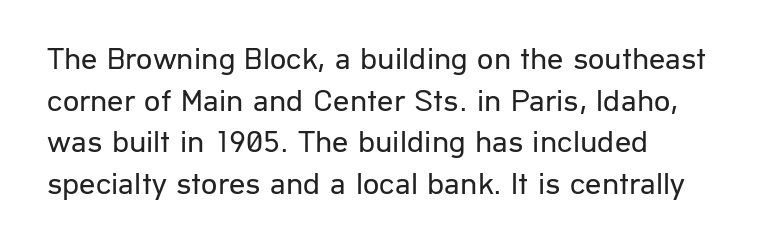
Look at the bottom of the vertical strokes: they stop flat, with no serifs. Proportional: the letters do not fall into vertical columns. Bare-footed words on every line. The lines in this sample share a left origin and differ only in where they stop. Weight: regular or lighter. This is roman type, the default non-slanted kind.
